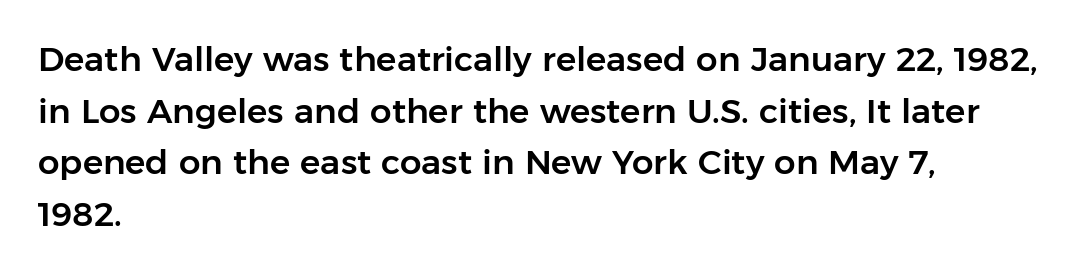
Note the varied advance widths — an 'i' is clearly narrower than an 'm'. The words here are not underlined. Students, note that the glyphs here touch the page at normal intervals. Classification — sans serif. The ragged edge is on the right, which tells us the setting is flush left.
